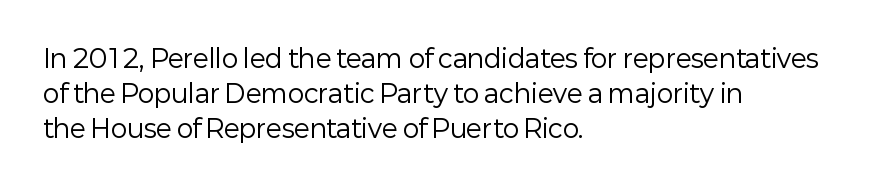
The image shows 25 px text type, upright; set left-aligned, normal line spacing (1.4x), normal letter spacing, not underlined.
